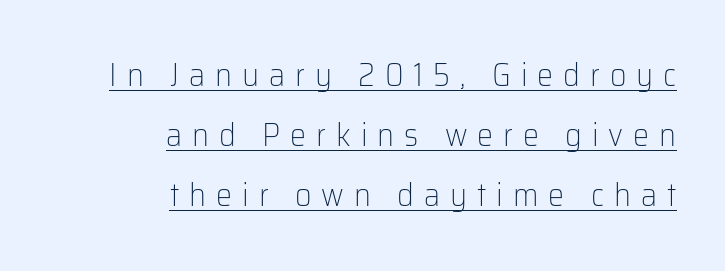
This sample carries an underscore along the baseline area. Someone cranked the tracking dial way up on this one. Style check: upright. Reading down the block, your eye finds every line finishing at a fixed right position.
